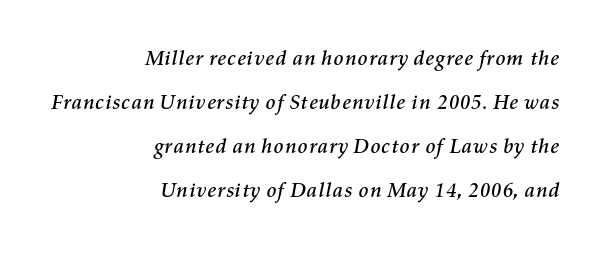
The image shows 21 px text type, italic (leaning right); set right-aligned, loose line spacing (2.1x), normal letter spacing, not underlined.
